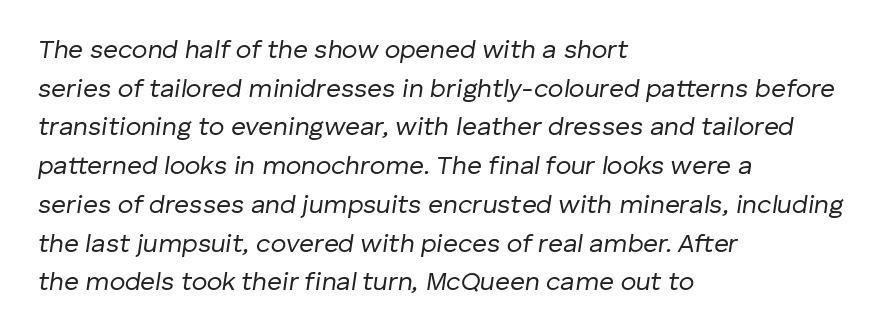
Standard letterfit; no display-style spreading of the glyphs. Regular leading. The passage shown leans; its letterforms are oblique. Weight: regular or lighter. The compositor pushed each line to the left boundary.
